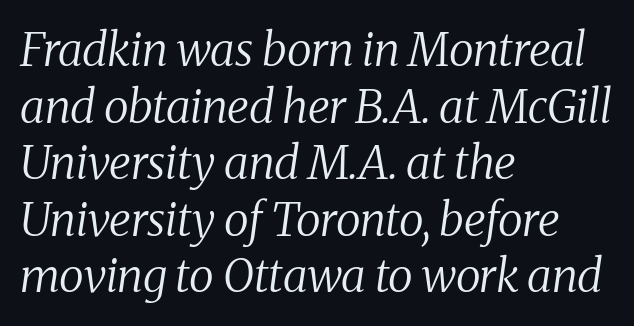
Q: Is the text bold? A: No.
Q: Is the text italic (slanted)? A: Yes, it leans right by about 8 degrees.
Q: Is the typeface a serif or a sans-serif typeface? A: Serif.
Q: Is the text underlined? A: No.
Q: How is the paragraph aligned? A: Left-aligned.
Q: Is the spacing between letters normal or unusually wide? A: Normal.
Q: Width (condensed, normal, or wide)? A: Normal.
Q: Stroke contrast? A: Medium.
Q: x-height? A: Medium.
Q: Monospaced? A: No.
